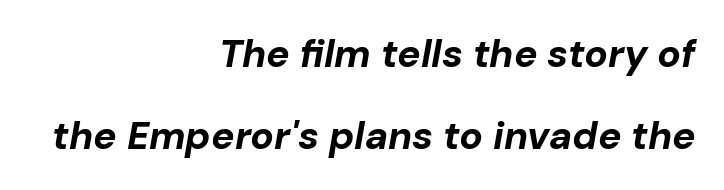
{"italic": "yes", "lean": "right", "slant_degrees": 10, "bold": "yes", "weight": "bold", "width": "normal", "stroke_contrast": "low", "x_height": "medium", "monospaced": "no", "underline": "no", "align": "right", "line_spacing": "loose", "line_spacing_ratio": 2.1, "letter_spacing": "normal", "letter_spacing_em": 0.0, "glyph_px": 39}
